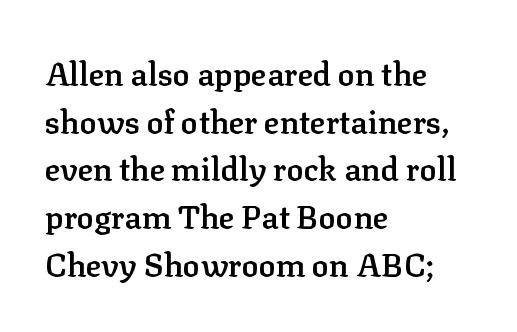
The image shows 32 px semibold serif type, upright; set left-aligned, normal line spacing (1.49x), normal letter spacing, not underlined; low stroke contrast and a medium x-height.
